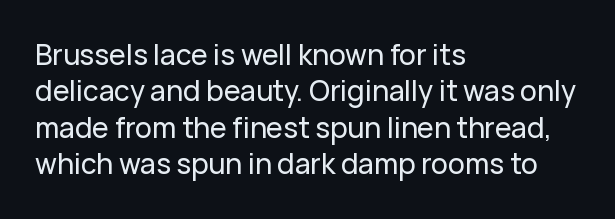
If you drew a line through each stem, it would be perfectly vertical. Words appear dense and cohesive because spacing is normal. The space between consecutive lines is moderate. The passage shown is typeset with a sans-serif family. The passage shown is not underscored anywhere.
